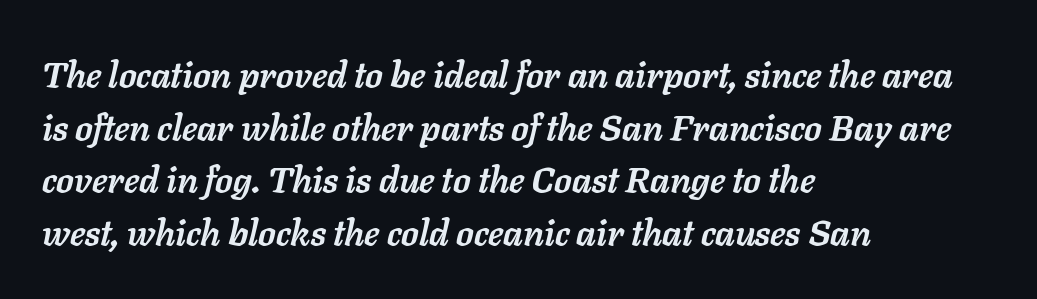
Q: Is the text bold? A: Yes.
Q: Is the text italic (slanted)? A: Yes, it leans right by about 11 degrees.
Q: Is the text underlined? A: No.
Q: How is the paragraph aligned? A: Left-aligned.
Q: Is the spacing between letters normal or unusually wide? A: Normal.
Q: Is the spacing between lines tight, normal or loose? A: Normal.
Q: Width (condensed, normal, or wide)? A: Normal.
Q: Stroke contrast? A: Low.
Q: x-height? A: Medium.
Q: Monospaced? A: No.
